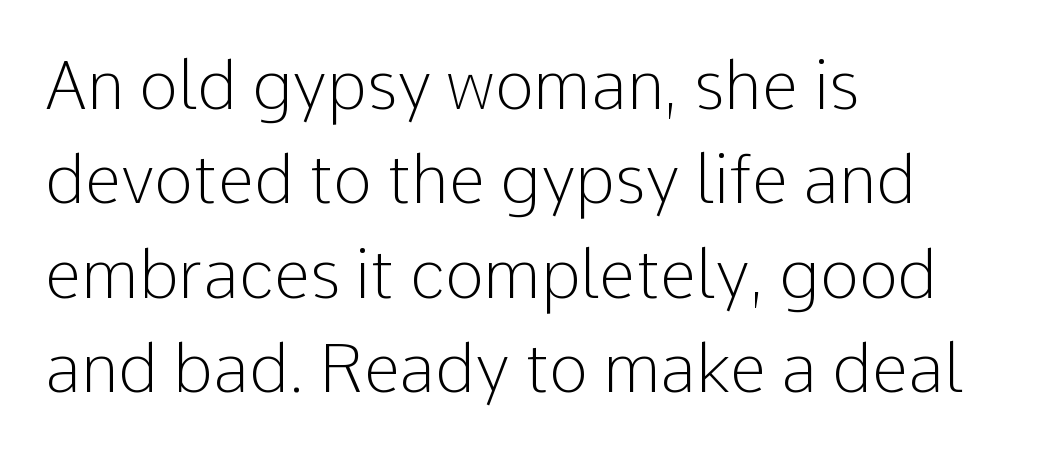
Q: Is the text bold? A: No.
Q: Is the text italic (slanted)? A: No, it is upright.
Q: Is the typeface a serif or a sans-serif typeface? A: Sans-serif.
Q: Is the text underlined? A: No.
Q: How is the paragraph aligned? A: Left-aligned.
Q: Is the spacing between letters normal or unusually wide? A: Normal.
Q: Is the spacing between lines tight, normal or loose? A: Normal.
Q: Width (condensed, normal, or wide)? A: Normal.
Q: Stroke contrast? A: Low.
Q: x-height? A: Medium.
Q: Monospaced? A: No.
